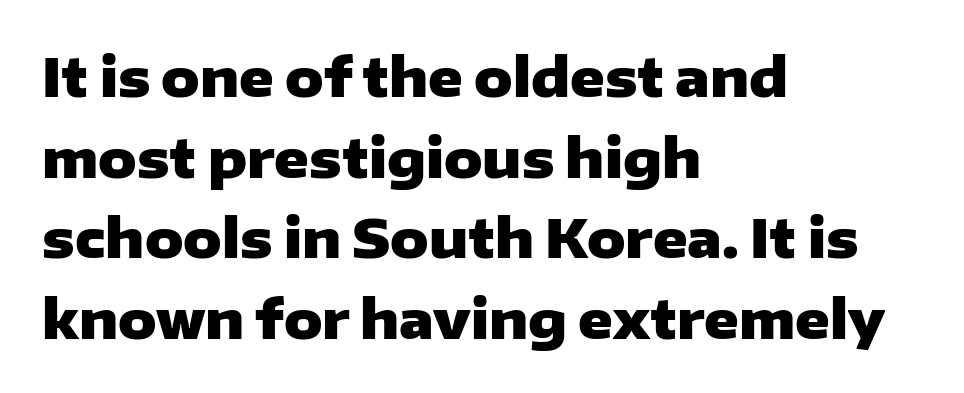
The image shows 53 px heavy, wide sans-serif type, upright; set left-aligned, normal line spacing (1.52x), normal letter spacing, not underlined; low stroke contrast and a medium x-height.
